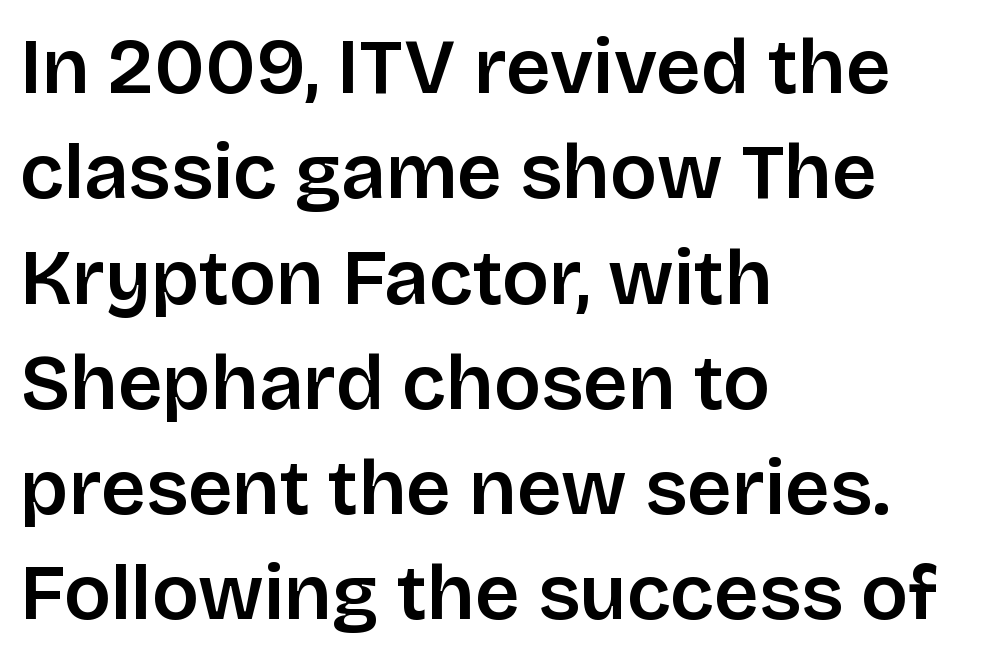
Q: Is the text italic (slanted)? A: No, it is upright.
Q: Is the typeface a serif or a sans-serif typeface? A: Sans-serif.
Q: Is the text underlined? A: No.
Q: How is the paragraph aligned? A: Left-aligned.
Q: Is the spacing between letters normal or unusually wide? A: Normal.
Q: Is the spacing between lines tight, normal or loose? A: Normal.
Q: Width (condensed, normal, or wide)? A: Normal.
Q: Stroke contrast? A: Low.
Q: x-height? A: Large.
Q: Monospaced? A: No.
